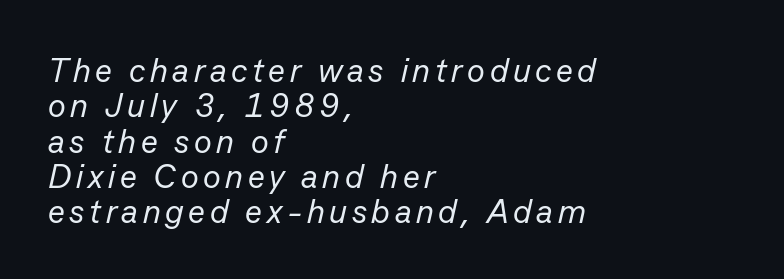
Where is the straight margin? On the left. The passage shown is typed in a proportional face where columns would drift. A bare baseline throughout the passage. Line spacing here is tight. The weight tops out at a normal text grade.
